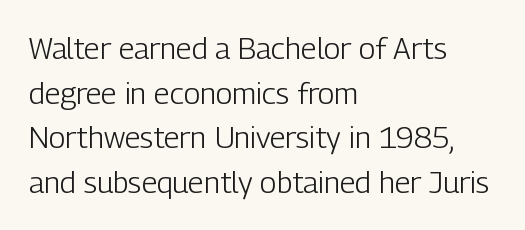
{"serif": "no", "italic": "no", "bold": "no", "weight": "light", "width": "condensed", "stroke_contrast": "low", "x_height": "medium", "monospaced": "no", "underline": "no", "align": "left", "line_spacing": "normal", "line_spacing_ratio": 1.49, "letter_spacing": "normal", "letter_spacing_em": 0.0, "glyph_px": 30}
